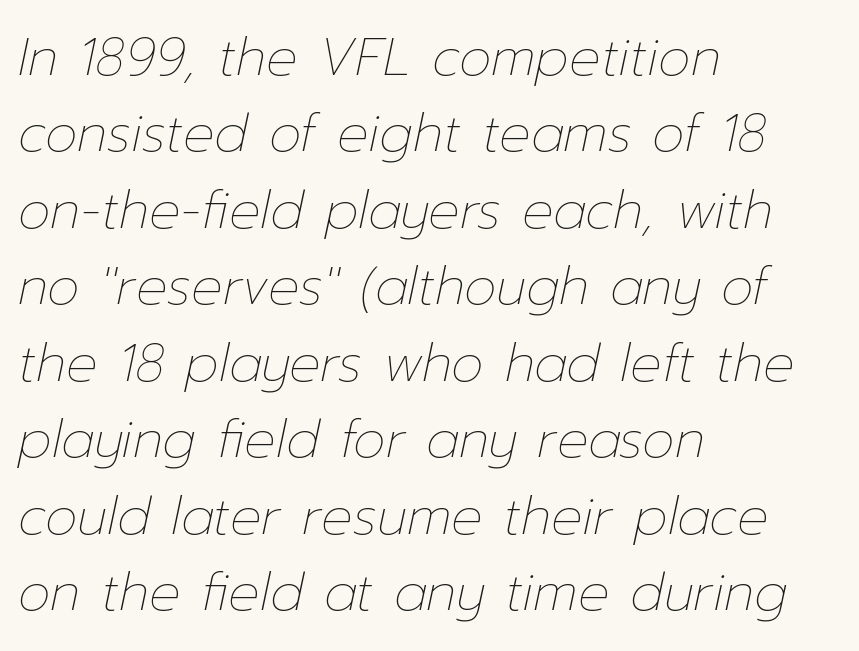
Q: Is the text bold? A: No.
Q: Is the text italic (slanted)? A: Yes, it leans right by about 12 degrees.
Q: Is the text underlined? A: No.
Q: How is the paragraph aligned? A: Left-aligned.
Q: Is the spacing between letters normal or unusually wide? A: Normal.
Q: Is the spacing between lines tight, normal or loose? A: Normal.
Q: Width (condensed, normal, or wide)? A: Normal.
Q: Stroke contrast? A: Low.
Q: x-height? A: Medium.
Q: Monospaced? A: No.
